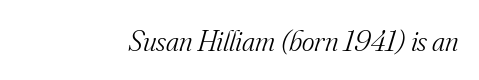
The image shows 30 px light serif type, italic (leaning right); set normal letter spacing, not underlined; medium stroke contrast and a small x-height.
